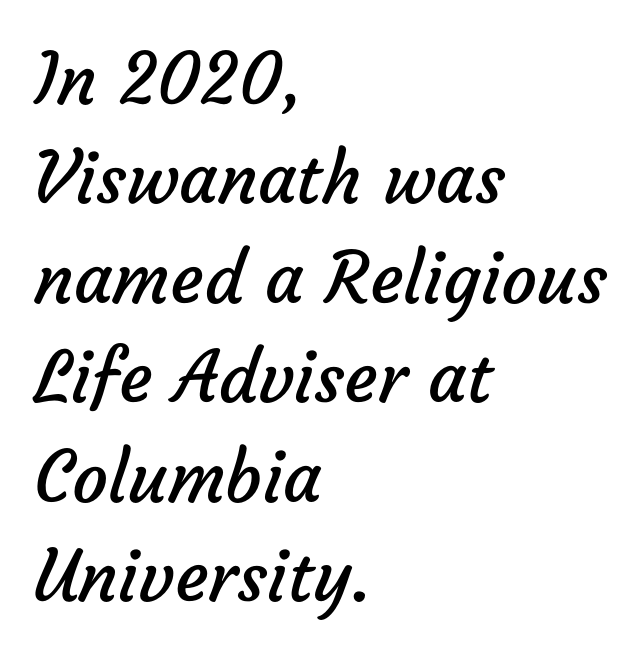
The image shows 71 px regular-weight sans-serif type; set left-aligned, normal line spacing (1.4x), normal letter spacing, not underlined; low stroke contrast and a medium x-height.
